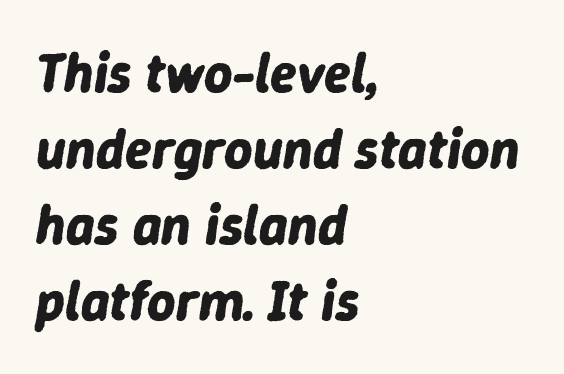
Q: Is the text bold? A: Yes.
Q: Is the text italic (slanted)? A: Yes, it leans right by about 9 degrees.
Q: Is the text underlined? A: No.
Q: How is the paragraph aligned? A: Left-aligned.
Q: Is the spacing between letters normal or unusually wide? A: Normal.
Q: Is the spacing between lines tight, normal or loose? A: Normal.
Q: Width (condensed, normal, or wide)? A: Normal.
Q: Stroke contrast? A: Low.
Q: x-height? A: Medium.
Q: Monospaced? A: No.
